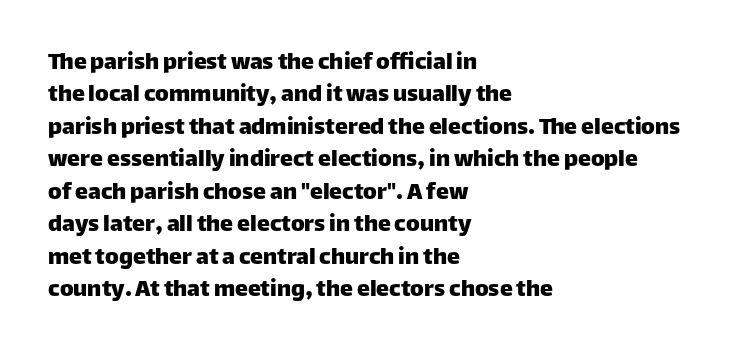
Q: Is the text italic (slanted)? A: No, it is upright.
Q: Is the text underlined? A: No.
Q: How is the paragraph aligned? A: Left-aligned.
Q: Is the spacing between letters normal or unusually wide? A: Normal.
Q: Is the spacing between lines tight, normal or loose? A: Normal.
